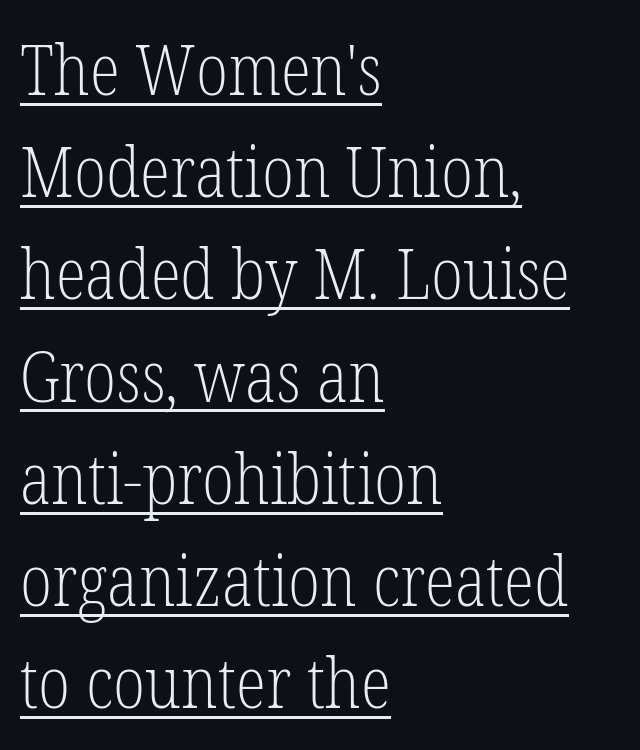
{"serif": "yes", "italic": "no", "bold": "no", "weight": "light", "width": "condensed", "stroke_contrast": "low", "x_height": "medium", "monospaced": "no", "underline": "yes", "align": "left", "line_spacing": "normal", "line_spacing_ratio": 1.46, "letter_spacing": "normal", "letter_spacing_em": 0.0, "glyph_px": 70}
